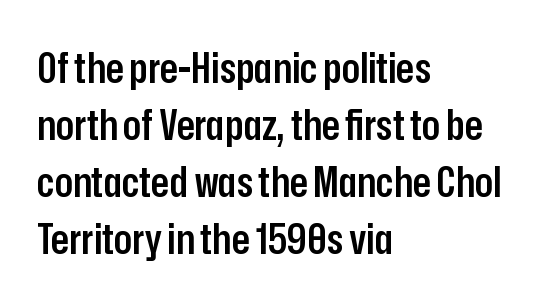
The image shows 42 px semibold, condensed sans-serif type, upright; set left-aligned, normal line spacing (1.36x), normal letter spacing, not underlined; low stroke contrast and a medium x-height.
